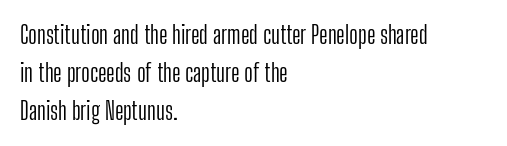
Q: Is the text bold? A: No.
Q: Is the text italic (slanted)? A: No, it is upright.
Q: Is the text underlined? A: No.
Q: How is the paragraph aligned? A: Left-aligned.
Q: Is the spacing between letters normal or unusually wide? A: Normal.
Q: Is the spacing between lines tight, normal or loose? A: Normal.
